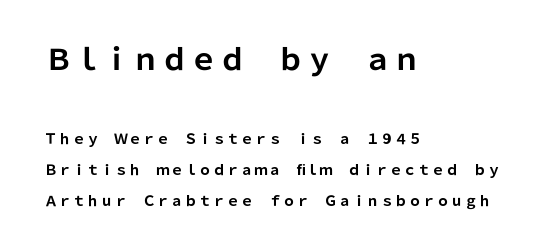
Q: Is the text bold? A: Yes.
Q: Is the text italic (slanted)? A: No, it is upright.
Q: Is the typeface a serif or a sans-serif typeface? A: Sans-serif.
Q: Is the text underlined? A: No.
Q: How is the paragraph aligned? A: Left-aligned.
Q: Is the spacing between letters normal or unusually wide? A: Normal.
Q: Is the spacing between lines tight, normal or loose? A: Loose.
Q: Which block of text is set in a larger size, the first (top) or the second (bottom)? A: The first (top) one.
Q: Width (condensed, normal, or wide)? A: Normal.
Q: Stroke contrast? A: Low.
Q: x-height? A: Medium.
Q: Monospaced? A: No.
